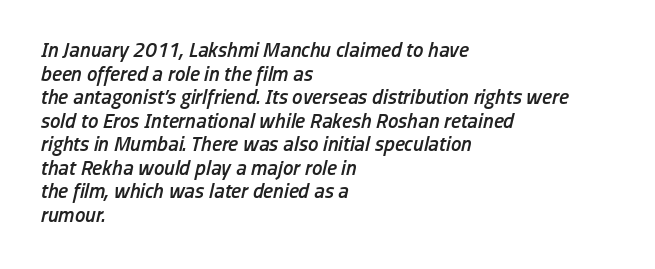
The image shows 21 px text type, italic (leaning right); set left-aligned, tight line spacing (1.12x), normal letter spacing, not underlined.
